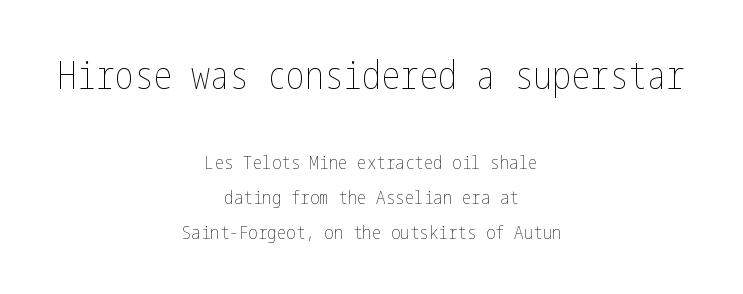
Summary of weight: not heavy and not bold. No extra tracking has been applied to these lines. In this sample the first text group is rendered at the bigger scale. If you drew a line through each stem, it would be perfectly vertical.
